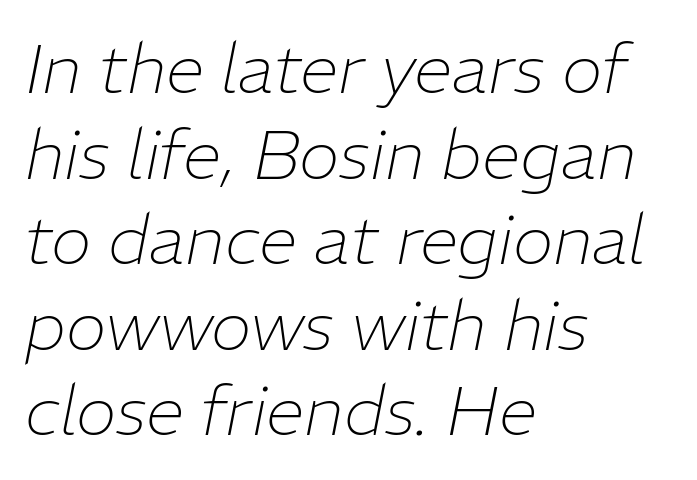
Q: Is the text bold? A: No.
Q: Is the text italic (slanted)? A: Yes, it leans right by about 11 degrees.
Q: Is the text underlined? A: No.
Q: How is the paragraph aligned? A: Left-aligned.
Q: Is the spacing between letters normal or unusually wide? A: Normal.
Q: Width (condensed, normal, or wide)? A: Normal.
Q: Stroke contrast? A: Low.
Q: x-height? A: Medium.
Q: Monospaced? A: No.
